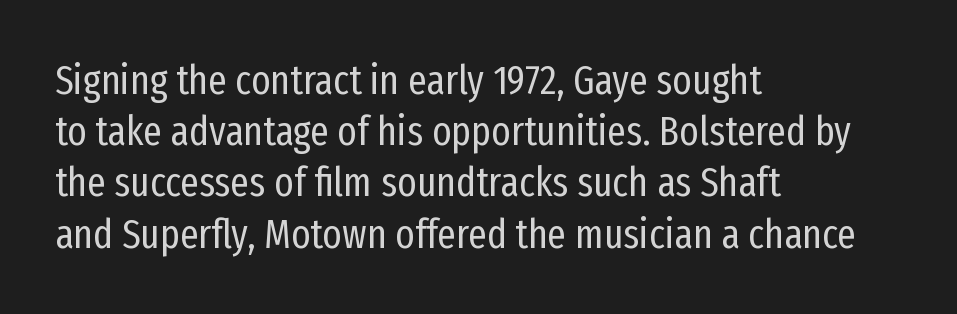
The image shows 41 px regular-weight, condensed sans-serif type, upright; set left-aligned, normal line spacing (1.25x), normal letter spacing, not underlined; low stroke contrast and a medium x-height.
